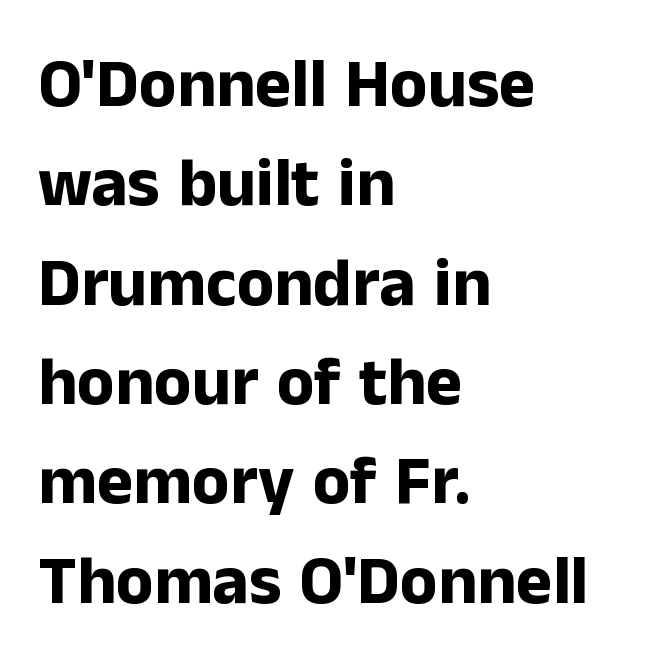
The image shows 69 px bold sans-serif type, upright; set left-aligned, normal line spacing (1.44x), normal letter spacing, not underlined; low stroke contrast and a medium x-height.
